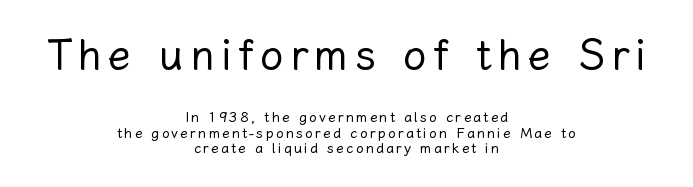
The image shows 42 px regular-weight type, upright; set centered, tight line spacing (1.09x), not underlined; the first (top) block is 3.0x larger; low stroke contrast and a medium x-height.
